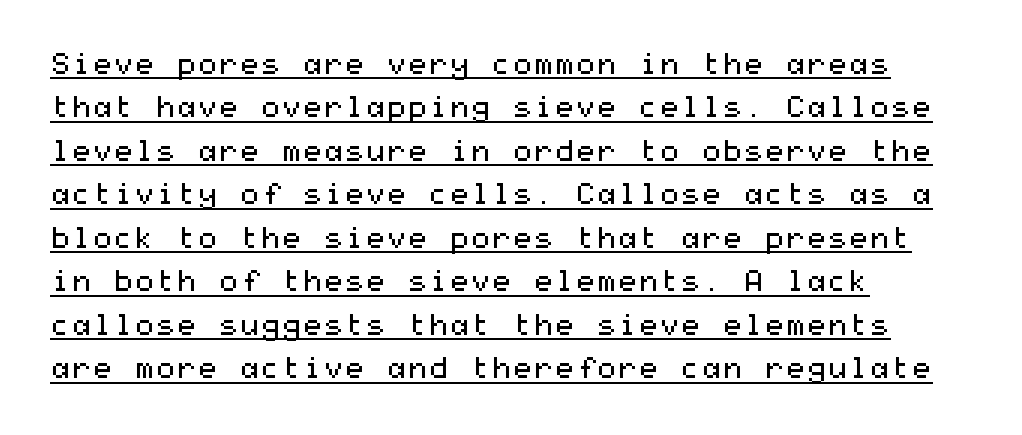
The image shows 30 px regular-weight, wide sans-serif type, upright; set left-aligned, normal line spacing (1.45x), normal letter spacing, underlined; medium stroke contrast and a medium x-height.
